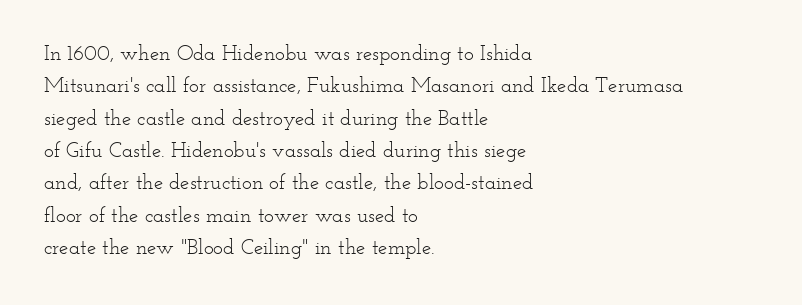
The image shows 21 px text type, upright; set left-aligned, normal line spacing (1.54x), normal letter spacing, not underlined.
